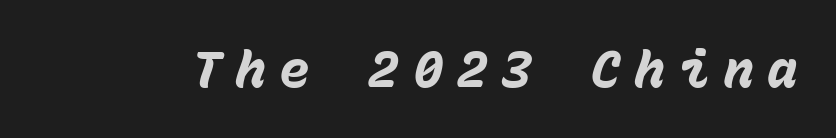
Emphasis-style slanted type is in use. Type without underlining. Spacing verdict: monospaced, one width for all characters. Caption: bold face, heavy strokes.
